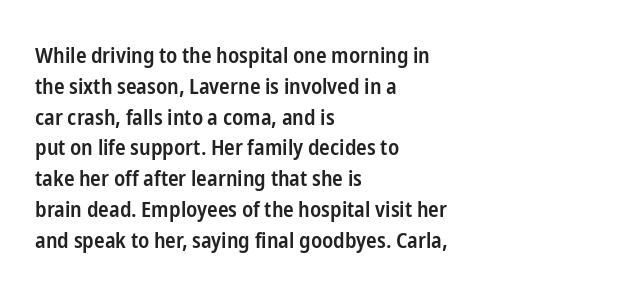
A typesetter would call this zero additional tracking. Decoration check: the copy has no underline. Set as a demibold, roughly 600 on the weight scale. The rendering uses a moderate line-height, typical for paragraphs.
